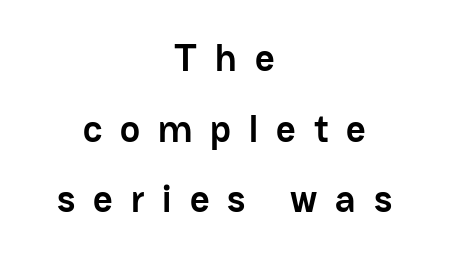
{"serif": "no", "italic": "no", "bold": "yes", "weight": "semibold", "width": "normal", "stroke_contrast": "low", "x_height": "medium", "monospaced": "no", "underline": "no", "align": "center", "line_spacing_ratio": 1.86, "letter_spacing": "wide", "letter_spacing_em": 0.47, "glyph_px": 38}
